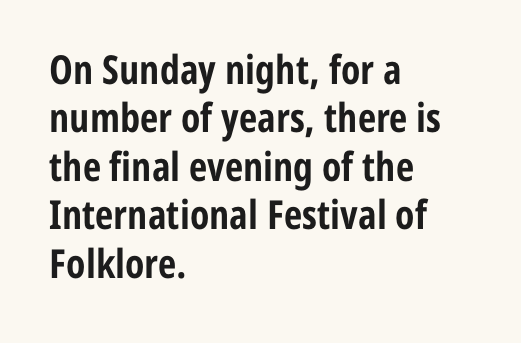
Q: Is the text bold? A: Yes.
Q: Is the text italic (slanted)? A: No, it is upright.
Q: Is the typeface a serif or a sans-serif typeface? A: Sans-serif.
Q: Is the text underlined? A: No.
Q: How is the paragraph aligned? A: Left-aligned.
Q: Is the spacing between letters normal or unusually wide? A: Normal.
Q: Width (condensed, normal, or wide)? A: Condensed.
Q: Stroke contrast? A: Low.
Q: x-height? A: Medium.
Q: Monospaced? A: No.
